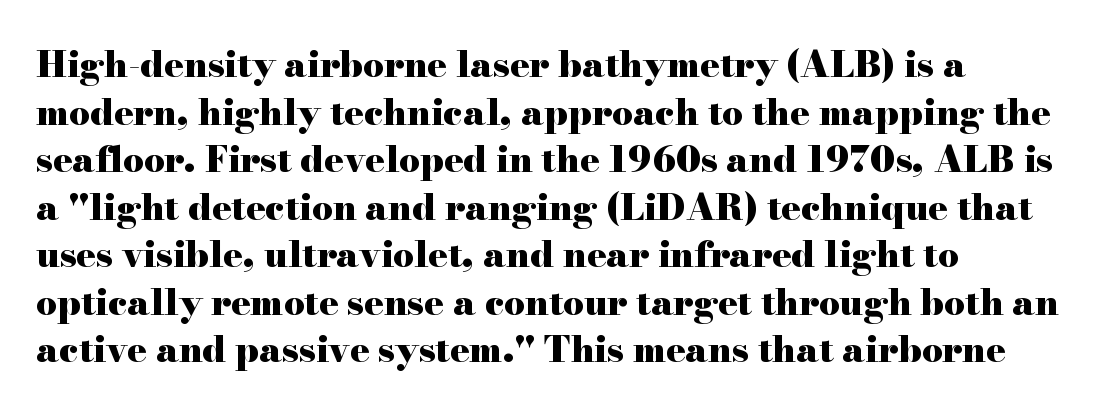
Q: Is the text bold? A: Yes.
Q: Is the text italic (slanted)? A: No, it is upright.
Q: Is the typeface a serif or a sans-serif typeface? A: Serif.
Q: Is the text underlined? A: No.
Q: How is the paragraph aligned? A: Left-aligned.
Q: Is the spacing between letters normal or unusually wide? A: Normal.
Q: Is the spacing between lines tight, normal or loose? A: Normal.
Q: Width (condensed, normal, or wide)? A: Wide.
Q: Stroke contrast? A: High.
Q: x-height? A: Small.
Q: Monospaced? A: No.
